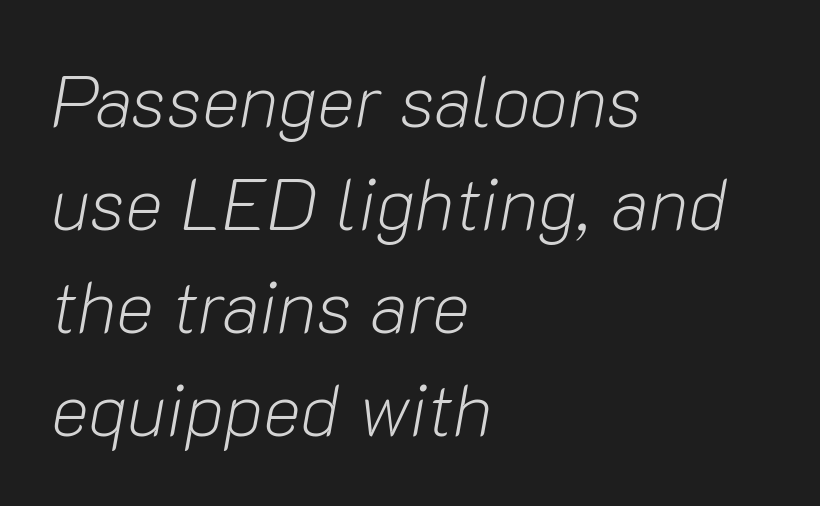
{"italic": "yes", "lean": "right", "slant_degrees": 10, "bold": "no", "weight": "light", "width": "normal", "stroke_contrast": "low", "x_height": "medium", "monospaced": "no", "underline": "no", "align": "left", "line_spacing": "normal", "line_spacing_ratio": 1.43, "letter_spacing": "normal", "letter_spacing_em": 0.0, "glyph_px": 72}
